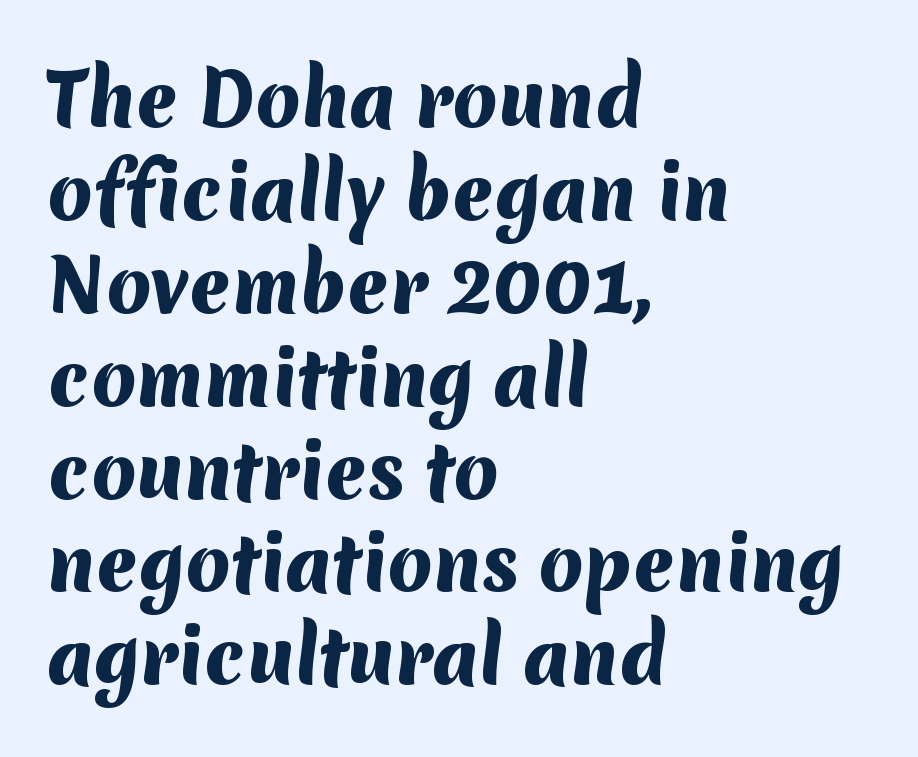
The image shows 72 px heavy sans-serif type; set left-aligned, normal line spacing (1.29x), normal letter spacing, not underlined; medium stroke contrast and a medium x-height.
